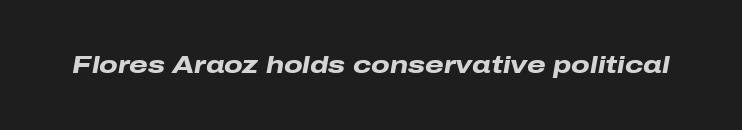
Q: Is the text bold? A: Yes.
Q: Is the text italic (slanted)? A: Yes, it leans right by about 10 degrees.
Q: Is the text underlined? A: No.
Q: Is the spacing between letters normal or unusually wide? A: Normal.
